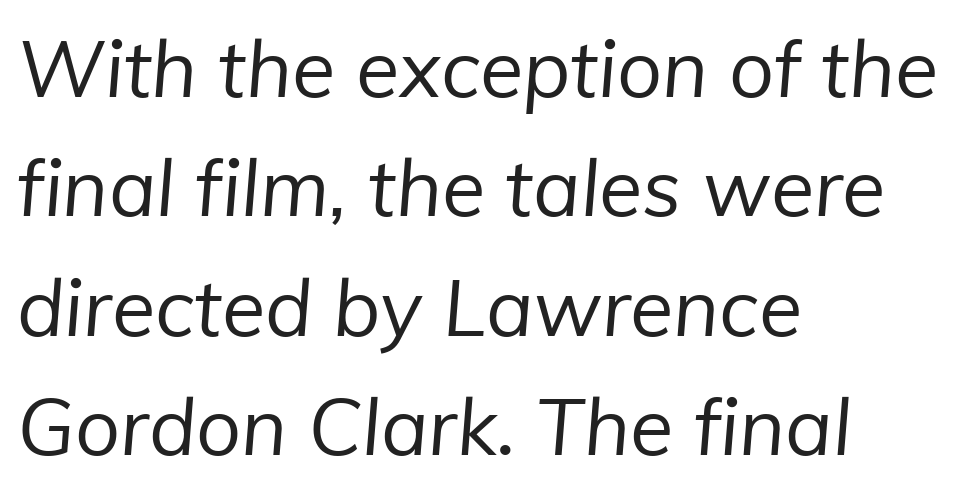
{"serif": "no", "bold": "no", "weight": "regular", "width": "normal", "stroke_contrast": "low", "x_height": "medium", "monospaced": "no", "underline": "no", "align": "left", "line_spacing": "normal", "line_spacing_ratio": 1.51, "letter_spacing": "normal", "letter_spacing_em": 0.0, "glyph_px": 79}
